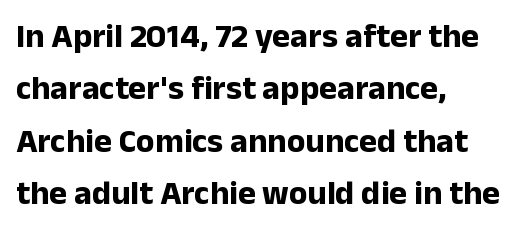
The image shows 34 px bold sans-serif type, upright; set left-aligned, normal line spacing (1.54x), normal letter spacing, not underlined; low stroke contrast and a medium x-height.
